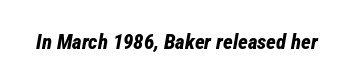
Underlining? Definitely not there. The glyphs have the mass of a bold cut. Is the letter spacing exaggerated? No — it looks like the ordinary default. Slant detected: the letters are inclined.
